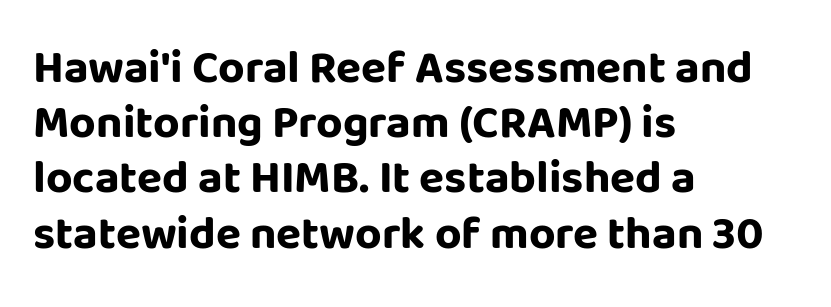
{"serif": "no", "italic": "no", "bold": "yes", "weight": "bold", "width": "normal", "stroke_contrast": "low", "x_height": "large", "monospaced": "no", "underline": "no", "align": "left", "line_spacing_ratio": 1.2, "letter_spacing": "normal", "letter_spacing_em": 0.0, "glyph_px": 46}
